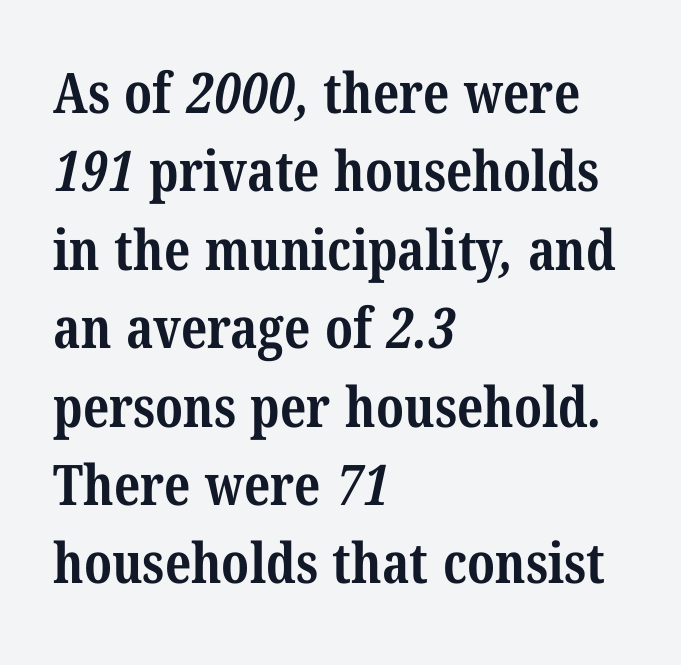
{"serif": "yes", "bold": "yes", "weight": "bold", "width": "condensed", "stroke_contrast": "medium", "x_height": "medium", "monospaced": "no", "underline": "no", "align": "left", "line_spacing": "normal", "line_spacing_ratio": 1.4, "letter_spacing": "normal", "letter_spacing_em": 0.0, "glyph_px": 56}
